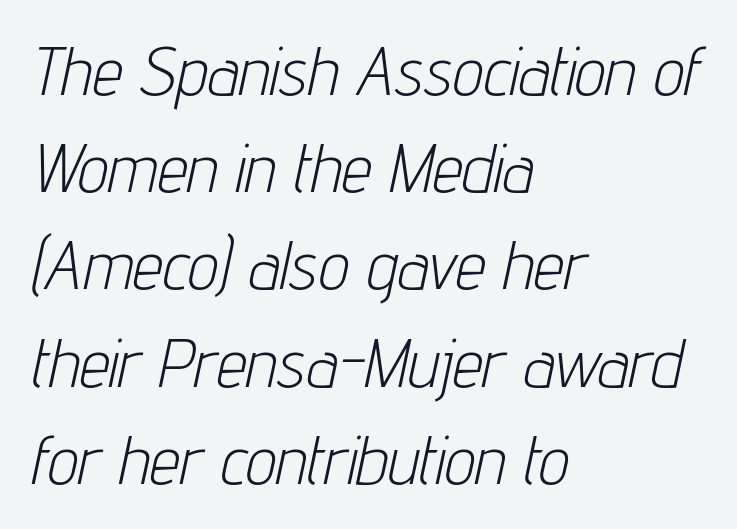
Q: Is the text bold? A: No.
Q: Is the text italic (slanted)? A: Yes, it leans right by about 12 degrees.
Q: Is the text underlined? A: No.
Q: How is the paragraph aligned? A: Left-aligned.
Q: Is the spacing between letters normal or unusually wide? A: Normal.
Q: Is the spacing between lines tight, normal or loose? A: Normal.
Q: Width (condensed, normal, or wide)? A: Condensed.
Q: Stroke contrast? A: Low.
Q: x-height? A: Medium.
Q: Monospaced? A: No.
